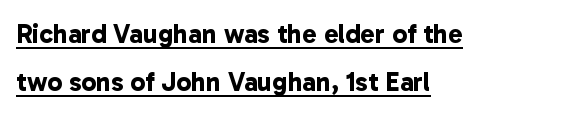
Q: Is the text bold? A: Yes.
Q: Is the text underlined? A: Yes.
Q: How is the paragraph aligned? A: Left-aligned.
Q: Is the spacing between letters normal or unusually wide? A: Normal.
